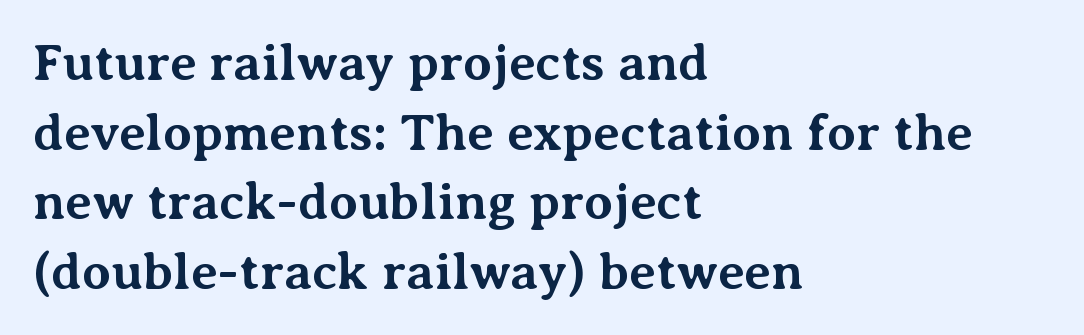
{"serif": "yes", "italic": "no", "bold": "yes", "weight": "bold", "width": "normal", "stroke_contrast": "medium", "x_height": "medium", "monospaced": "no", "underline": "no", "align": "left", "line_spacing": "normal", "line_spacing_ratio": 1.34, "letter_spacing": "normal", "letter_spacing_em": 0.0, "glyph_px": 52}
